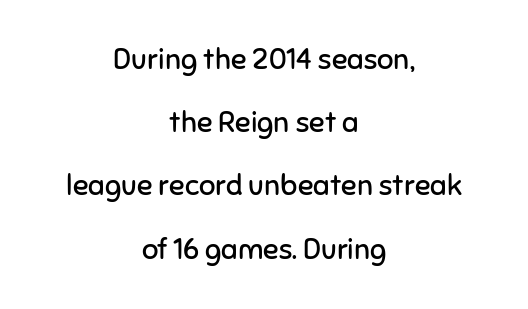
Q: Is the text bold? A: No.
Q: Is the text italic (slanted)? A: No, it is upright.
Q: Is the typeface a serif or a sans-serif typeface? A: Sans-serif.
Q: Is the text underlined? A: No.
Q: How is the paragraph aligned? A: Centered.
Q: Is the spacing between letters normal or unusually wide? A: Normal.
Q: Is the spacing between lines tight, normal or loose? A: Loose.
Q: Width (condensed, normal, or wide)? A: Normal.
Q: Stroke contrast? A: Low.
Q: x-height? A: Medium.
Q: Monospaced? A: No.
